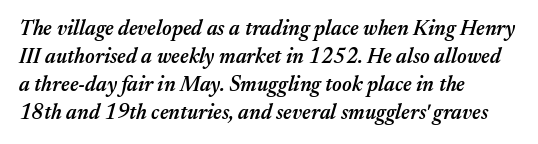
A student would call this left alignment; a typographer would say flush left, rag right. In terms of posture, this sample is oblique. The characters look somewhat weighty, a semibold short of true bold. Underline: absent.
